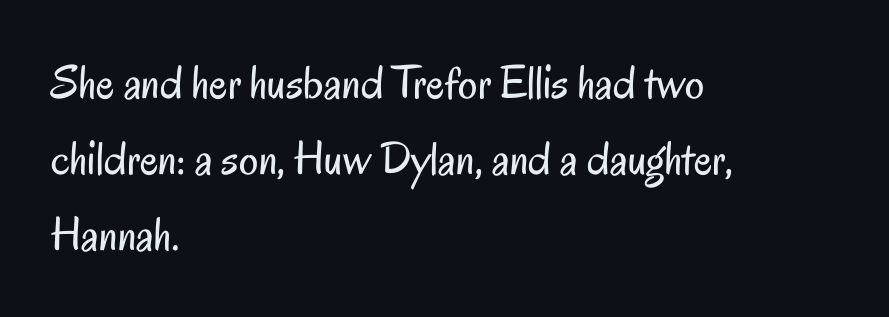
Q: Is the text bold? A: No.
Q: Is the text italic (slanted)? A: No, it is upright.
Q: Is the typeface a serif or a sans-serif typeface? A: Sans-serif.
Q: Is the text underlined? A: No.
Q: How is the paragraph aligned? A: Left-aligned.
Q: Is the spacing between letters normal or unusually wide? A: Normal.
Q: Is the spacing between lines tight, normal or loose? A: Normal.
Q: Width (condensed, normal, or wide)? A: Condensed.
Q: Stroke contrast? A: Low.
Q: x-height? A: Small.
Q: Monospaced? A: No.
